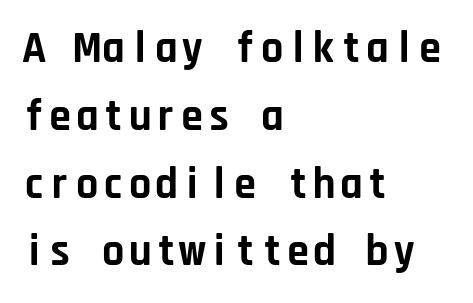
Compared with typical body copy, the letter spacing here is the same. Stroke thickness is high; the sample reads as a true bold. The line-height multiplier appears to be the usual default. Rendered with straight, roman letterforms. These lines are composed in type without serifs. Notice how the passage keeps a crisp vertical edge on the left only.
